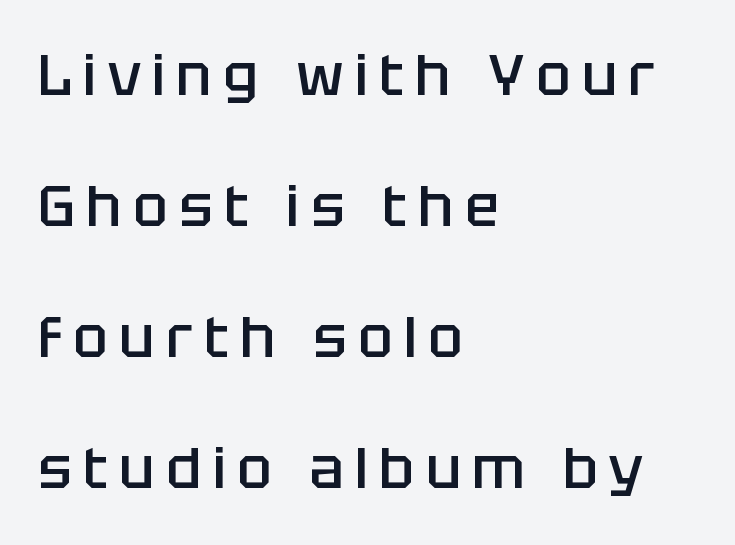
Q: Is the text bold? A: Semi-bold.
Q: Is the text italic (slanted)? A: No, it is upright.
Q: Is the typeface a serif or a sans-serif typeface? A: Sans-serif.
Q: Is the text underlined? A: No.
Q: How is the paragraph aligned? A: Left-aligned.
Q: Is the spacing between letters normal or unusually wide? A: Unusually wide.
Q: Is the spacing between lines tight, normal or loose? A: Loose.
Q: Width (condensed, normal, or wide)? A: Normal.
Q: Stroke contrast? A: Low.
Q: x-height? A: Large.
Q: Monospaced? A: No.
